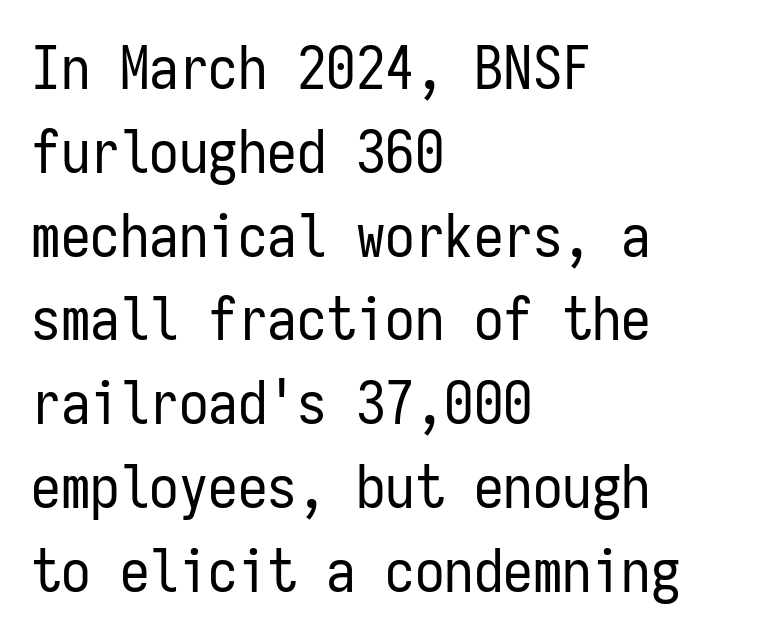
Q: Is the text bold? A: No.
Q: Is the text italic (slanted)? A: No, it is upright.
Q: Is the typeface a serif or a sans-serif typeface? A: Sans-serif.
Q: Is the text underlined? A: No.
Q: How is the paragraph aligned? A: Left-aligned.
Q: Is the spacing between letters normal or unusually wide? A: Normal.
Q: Is the spacing between lines tight, normal or loose? A: Normal.
Q: Width (condensed, normal, or wide)? A: Condensed.
Q: Stroke contrast? A: Low.
Q: x-height? A: Medium.
Q: Monospaced? A: Yes.
